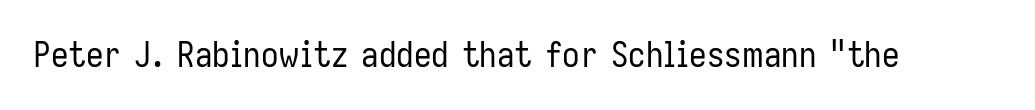
The image shows 35 px regular-weight, condensed sans-serif type, upright; set normal letter spacing, not underlined; low stroke contrast and a medium x-height.
